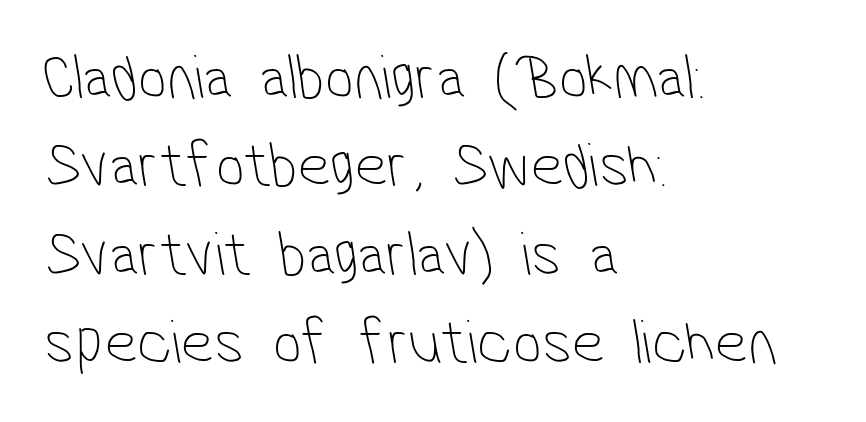
The image shows 64 px thin, condensed sans-serif type; set left-aligned, normal line spacing (1.38x), normal letter spacing, not underlined; low stroke contrast and a medium x-height.
